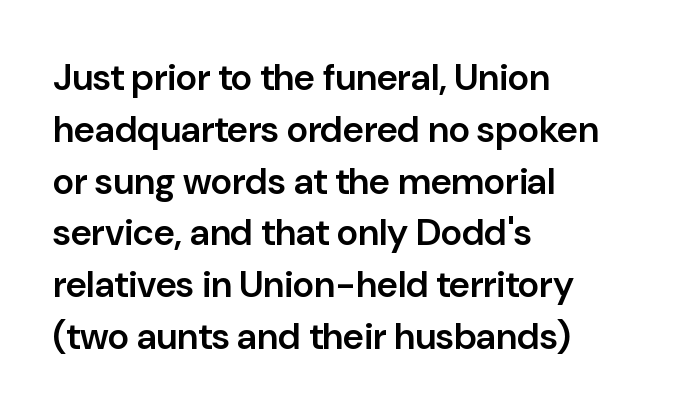
Q: Is the text bold? A: Semi-bold.
Q: Is the text italic (slanted)? A: No, it is upright.
Q: Is the typeface a serif or a sans-serif typeface? A: Sans-serif.
Q: Is the text underlined? A: No.
Q: How is the paragraph aligned? A: Left-aligned.
Q: Is the spacing between letters normal or unusually wide? A: Normal.
Q: Is the spacing between lines tight, normal or loose? A: Normal.
Q: Width (condensed, normal, or wide)? A: Normal.
Q: Stroke contrast? A: Low.
Q: x-height? A: Medium.
Q: Monospaced? A: No.
